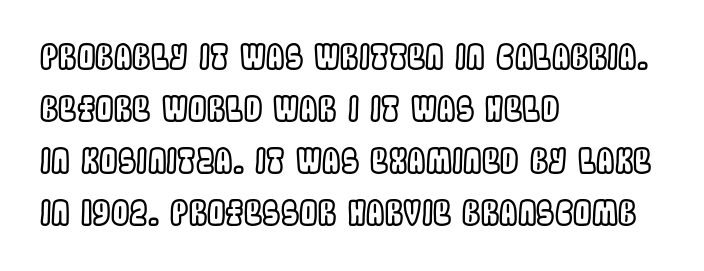
The letters stand upright; this is a roman face. The specimen omits any rule beneath the text block's lines. The block of text has a typical density, with ordinary space between rows. Observe the ordinary spacing: letters are neighbours, not strangers. Notice how the passage keeps a crisp vertical edge on the left only. Varying glyph widths throughout — classic text-font behaviour.
